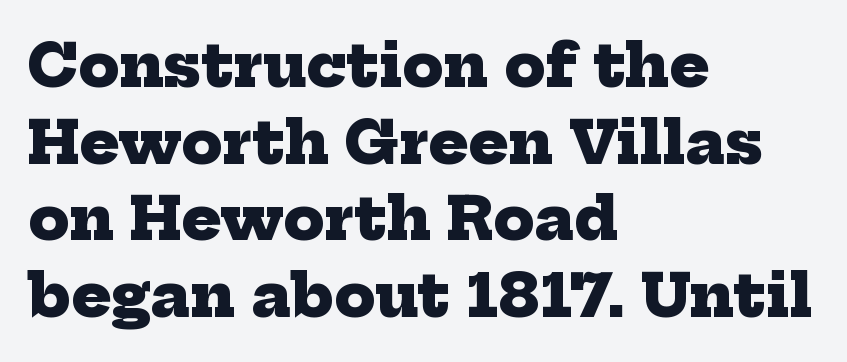
The image shows 59 px heavy serif type; set left-aligned, normal line spacing (1.3x), normal letter spacing, not underlined; low stroke contrast and a medium x-height.
